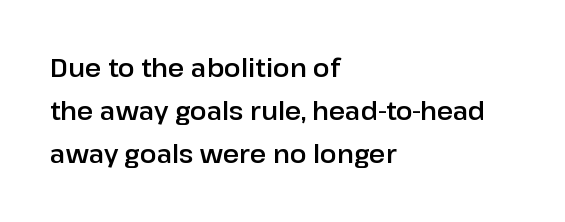
The image shows 25 px text type, upright; set left-aligned, line spacing 1.73x, normal letter spacing, not underlined.
